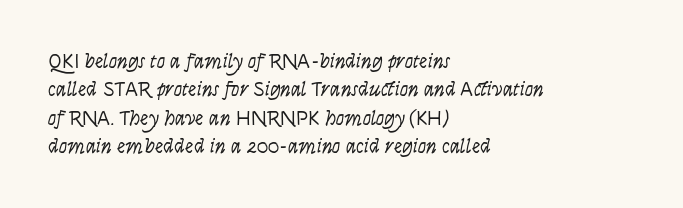
Q: Is the text bold? A: No.
Q: Is the text italic (slanted)? A: Yes, it leans right by about 9 degrees.
Q: Is the text underlined? A: No.
Q: How is the paragraph aligned? A: Left-aligned.
Q: Is the spacing between letters normal or unusually wide? A: Normal.
Q: Is the spacing between lines tight, normal or loose? A: Normal.
